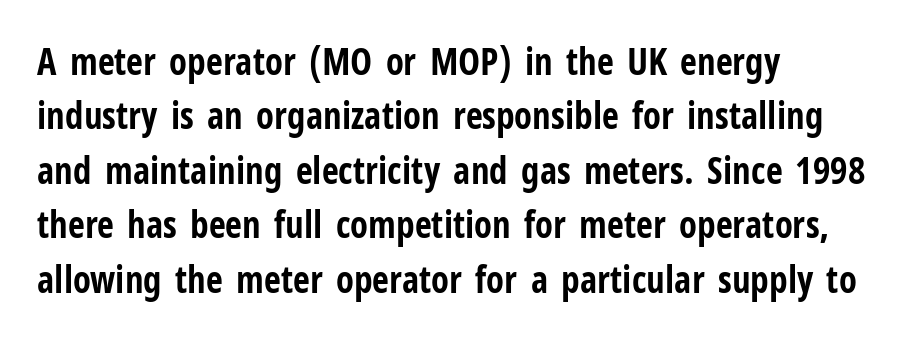
Look at the bottom of the vertical strokes: they stop flat, with no serifs. Just letters on the line, the space beneath them empty. Whoever set this chose a conventional vertical rhythm. You can tell it's not italic because the verticals are truly vertical.
